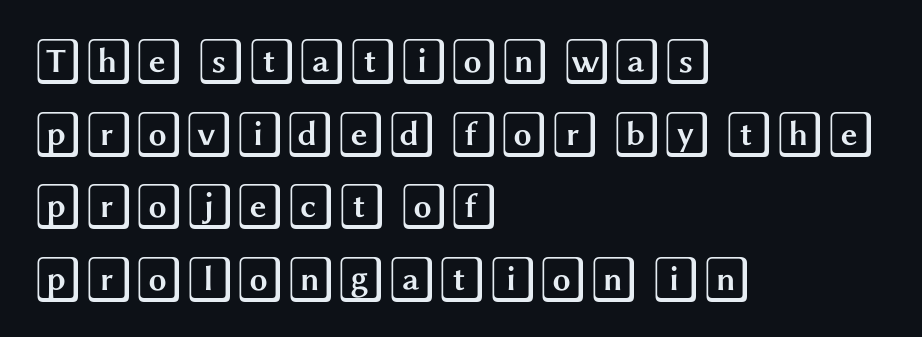
Is the letter spacing exaggerated? No — it looks like the ordinary default. Honestly, there is no underline to notice here at all. The rag falls on the right side of this text block. Leading: standard. Is there any slant? The stems are plumb.
